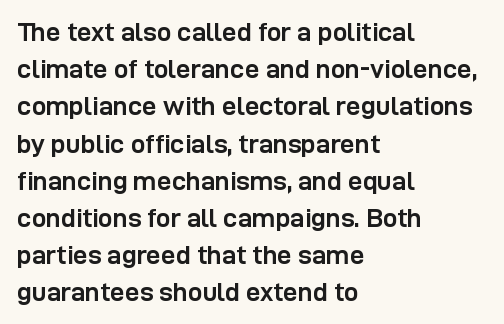
Q: Is the text bold? A: Yes.
Q: Is the text italic (slanted)? A: No, it is upright.
Q: Is the text underlined? A: No.
Q: How is the paragraph aligned? A: Left-aligned.
Q: Is the spacing between letters normal or unusually wide? A: Normal.
Q: Is the spacing between lines tight, normal or loose? A: Normal.
